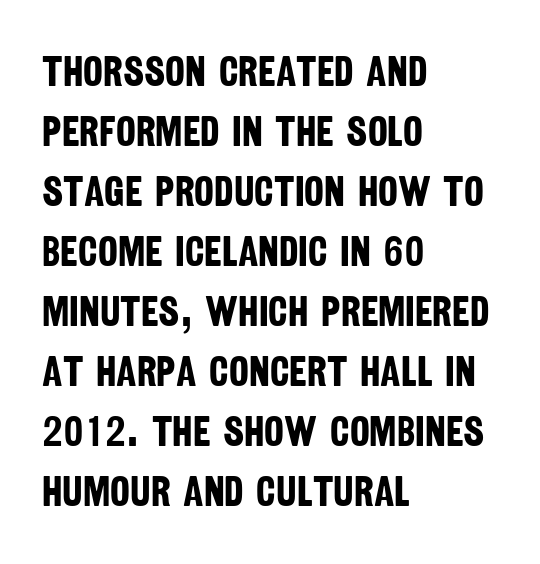
No extra tracking has been applied to these lines. A dark, heavy texture on the line: the type is bold. The passage shown is typed in a proportional face where columns would drift. Teacher's note: observe the even left margin — that is flush-left alignment.
